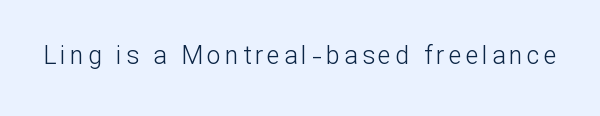
Q: Is the text bold? A: No.
Q: Is the text italic (slanted)? A: No, it is upright.
Q: Is the text underlined? A: No.
